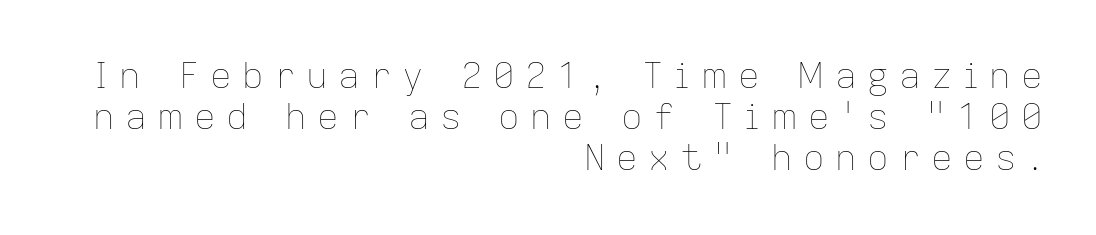
This sample has the flowing, uneven cadence of proportional lettering. A typesetter would call this heavily tracked-out type. The font's upright variant was chosen for this text. Is the stroke heavy? The answer is a plain regular-or-lighter. The paragraph shown leans on its right margin. The gap between lines stays unmarked.
